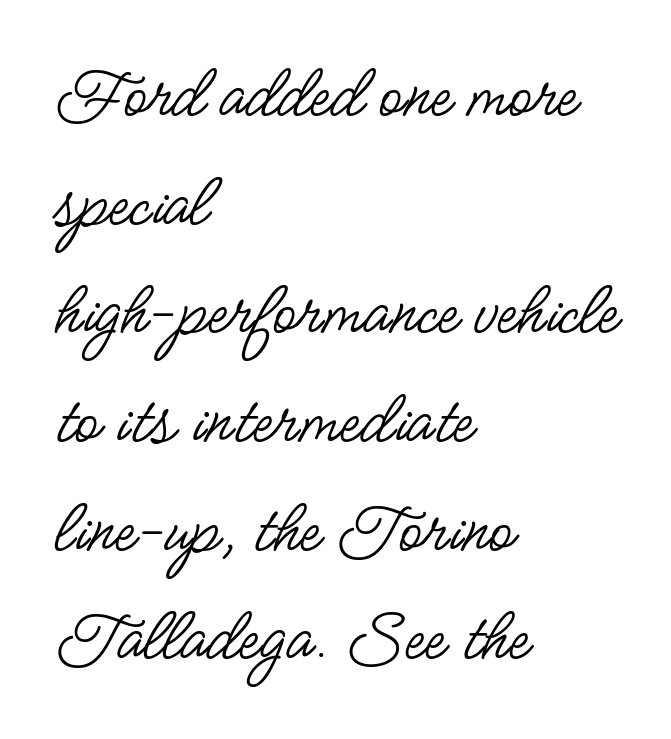
The image shows 76 px regular-weight, condensed sans-serif type; set left-aligned, normal line spacing (1.43x), normal letter spacing, not underlined; low stroke contrast and a small x-height.
